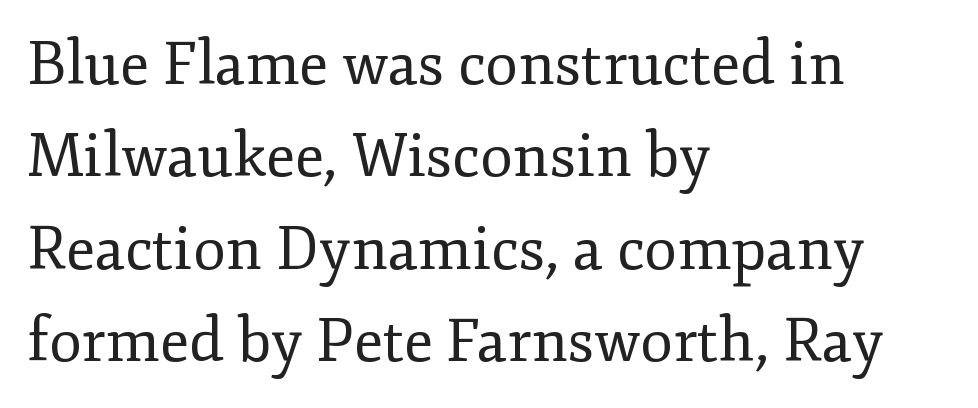
Q: Is the text bold? A: No.
Q: Is the text italic (slanted)? A: No, it is upright.
Q: Is the typeface a serif or a sans-serif typeface? A: Serif.
Q: Is the text underlined? A: No.
Q: How is the paragraph aligned? A: Left-aligned.
Q: Is the spacing between letters normal or unusually wide? A: Normal.
Q: Is the spacing between lines tight, normal or loose? A: Normal.
Q: Width (condensed, normal, or wide)? A: Normal.
Q: Stroke contrast? A: Low.
Q: x-height? A: Small.
Q: Monospaced? A: No.
